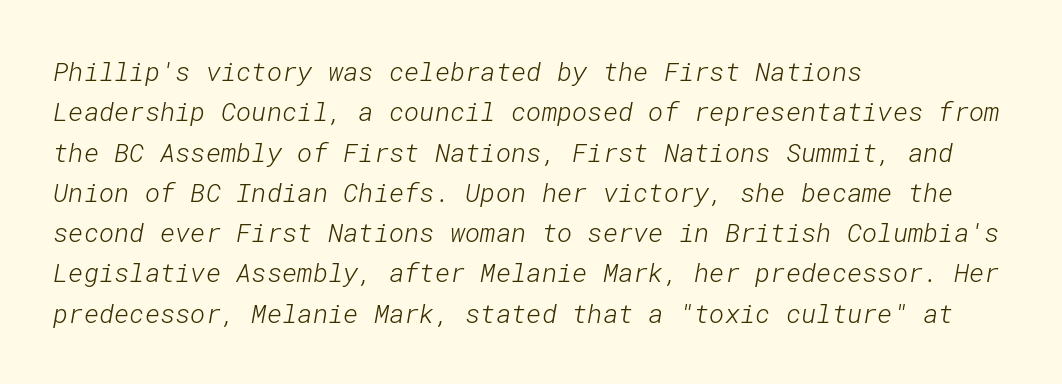
Q: Is the text bold? A: No.
Q: Is the text underlined? A: No.
Q: How is the paragraph aligned? A: Left-aligned.
Q: Is the spacing between letters normal or unusually wide? A: Normal.
Q: Is the spacing between lines tight, normal or loose? A: Normal.
